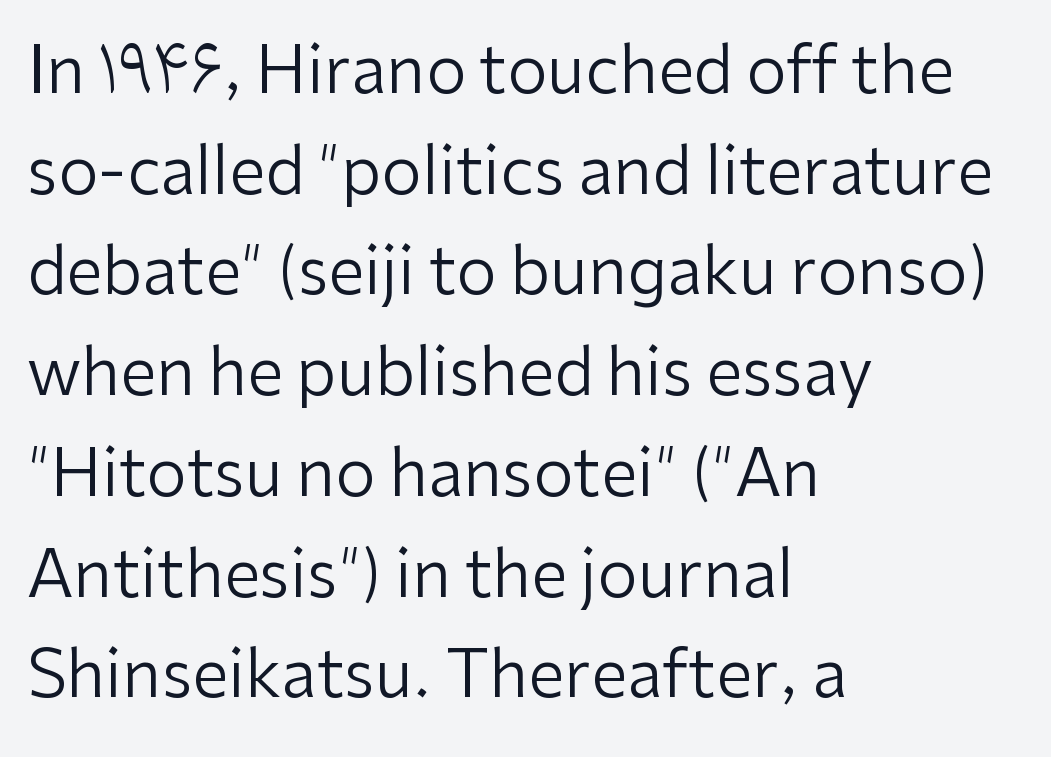
Visually the block forms a straight wall on the left and a jagged coastline on the right. Does the leading feel generous? No, just average. Character widths vary here, with narrow letters taking less room than wide ones. Letters rest on an invisible, unmarked baseline. These glyphs show unthickened strokes, regular width or finer.
